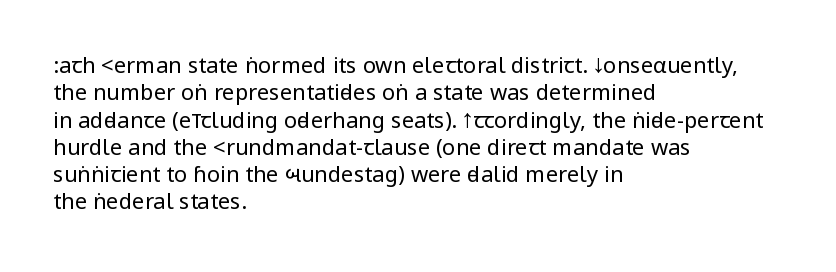
{"italic": "no", "bold": "no", "underline": "no", "align": "left", "line_spacing_ratio": 1.24, "letter_spacing": "normal", "letter_spacing_em": 0.0, "glyph_px": 22}
